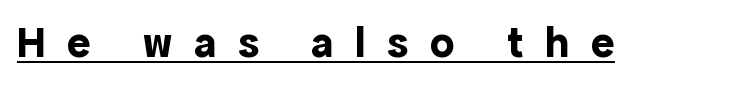
The image shows 44 px bold sans-serif type, upright; set unusually wide letter spacing (+0.49 em), underlined; a medium x-height.
